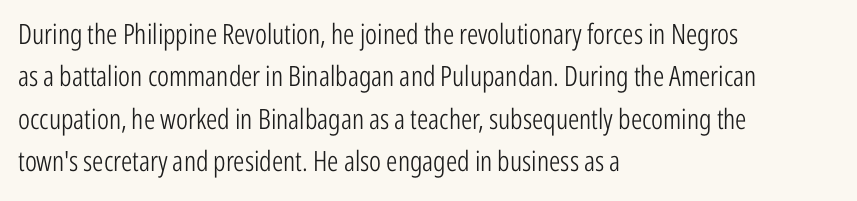
{"serif": "no", "italic": "no", "bold": "no", "weight": "light", "width": "condensed", "stroke_contrast": "low", "x_height": "medium", "monospaced": "no", "underline": "no", "align": "left", "line_spacing": "normal", "line_spacing_ratio": 1.51, "letter_spacing": "normal", "letter_spacing_em": 0.0, "glyph_px": 28}
